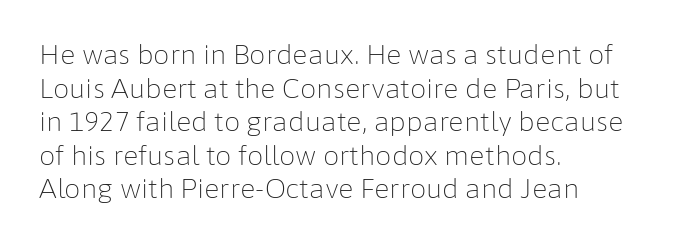
Interline gaps are of average width in this sample. In terms of posture, this sample is upright. Teacher's note: observe the even left margin — that is flush-left alignment. The cut favours lightness, reaching ordinary text weight at its darkest.
